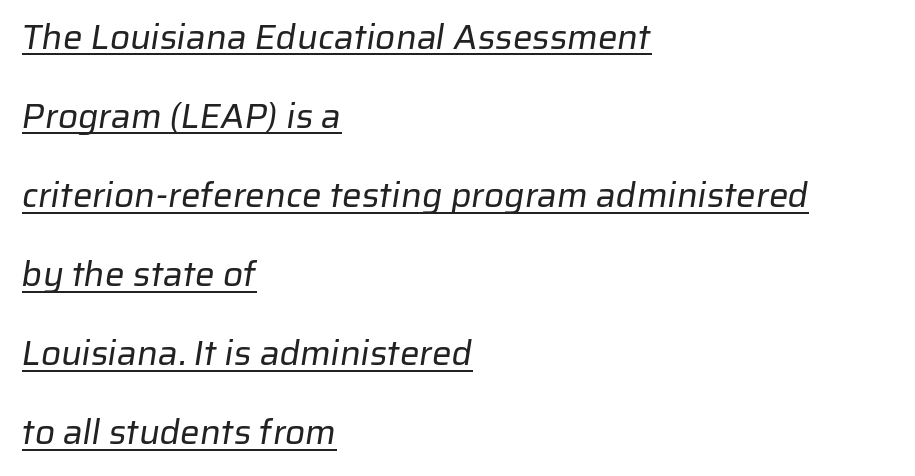
{"serif": "no", "bold": "no", "weight": "regular", "width": "normal", "stroke_contrast": "low", "x_height": "medium", "monospaced": "no", "underline": "yes", "align": "left", "line_spacing": "loose", "line_spacing_ratio": 2.26, "letter_spacing": "normal", "letter_spacing_em": 0.0, "glyph_px": 35}
